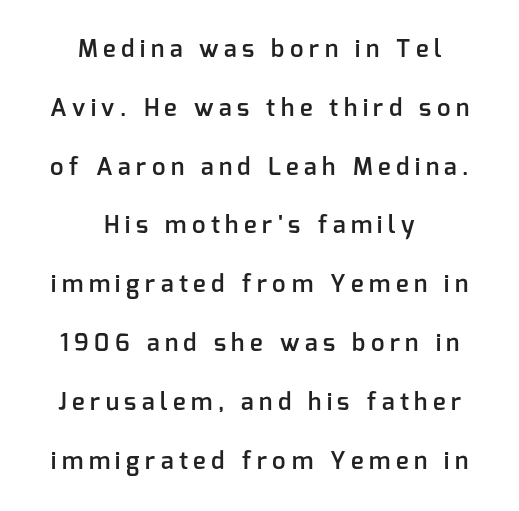
The image shows 24 px text type, upright; set centered, loose line spacing (2.45x), unusually wide letter spacing (+0.23 em), not underlined.
